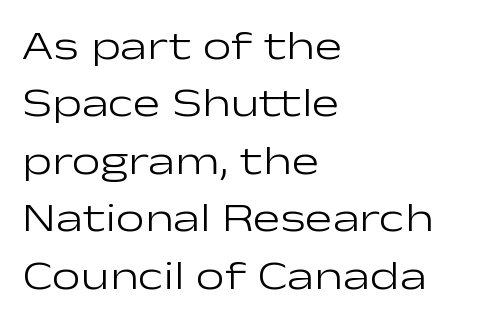
Q: Is the text bold? A: No.
Q: Is the text italic (slanted)? A: No, it is upright.
Q: Is the typeface a serif or a sans-serif typeface? A: Sans-serif.
Q: Is the text underlined? A: No.
Q: How is the paragraph aligned? A: Left-aligned.
Q: Is the spacing between letters normal or unusually wide? A: Normal.
Q: Is the spacing between lines tight, normal or loose? A: Normal.
Q: Width (condensed, normal, or wide)? A: Wide.
Q: Stroke contrast? A: Low.
Q: x-height? A: Medium.
Q: Monospaced? A: No.
